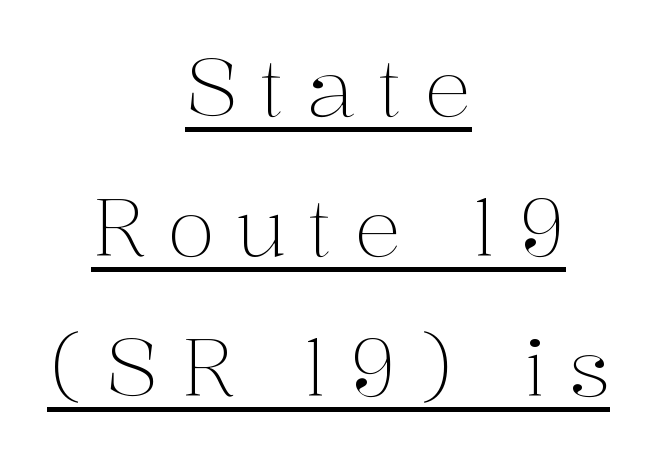
Q: Is the text bold? A: No.
Q: Is the text italic (slanted)? A: No, it is upright.
Q: Is the typeface a serif or a sans-serif typeface? A: Serif.
Q: Is the text underlined? A: Yes.
Q: How is the paragraph aligned? A: Centered.
Q: Is the spacing between letters normal or unusually wide? A: Unusually wide.
Q: Width (condensed, normal, or wide)? A: Normal.
Q: Stroke contrast? A: Medium.
Q: x-height? A: Medium.
Q: Monospaced? A: No.
